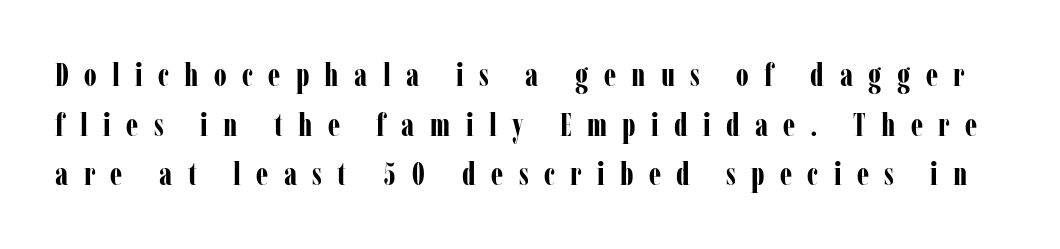
The image shows 32 px bold, condensed serif type, upright; set normal line spacing (1.55x), unusually wide letter spacing (+0.48 em), not underlined; low stroke contrast and a medium x-height.
